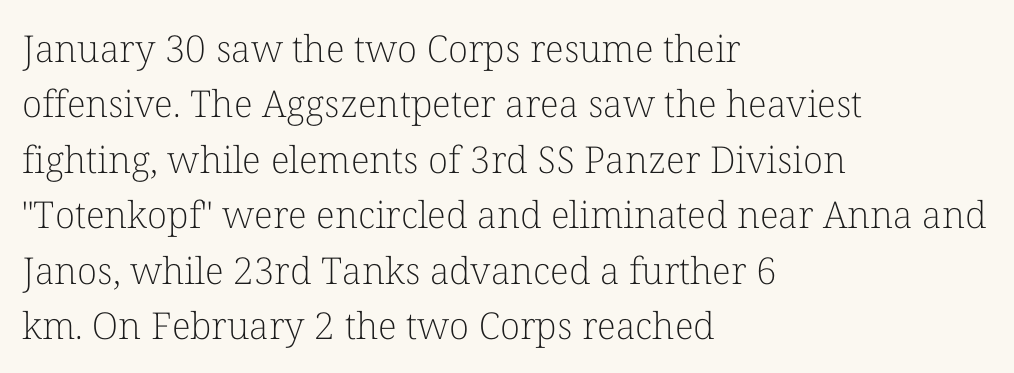
{"serif": "yes", "italic": "no", "bold": "no", "weight": "light", "width": "normal", "stroke_contrast": "low", "x_height": "medium", "monospaced": "no", "underline": "no", "align": "left", "line_spacing": "normal", "line_spacing_ratio": 1.5, "letter_spacing": "normal", "letter_spacing_em": 0.0, "glyph_px": 37}
